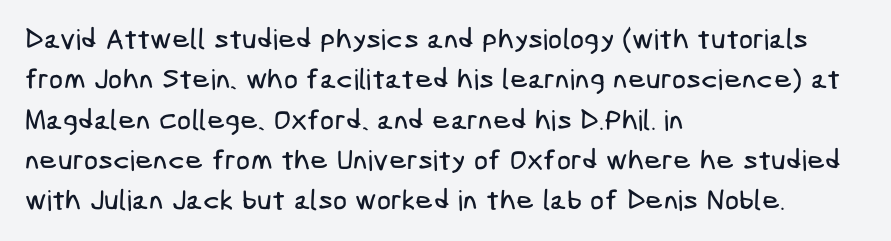
The image shows 28 px condensed sans-serif type; set left-aligned, normal line spacing (1.44x), normal letter spacing, not underlined; low stroke contrast and a medium x-height.
